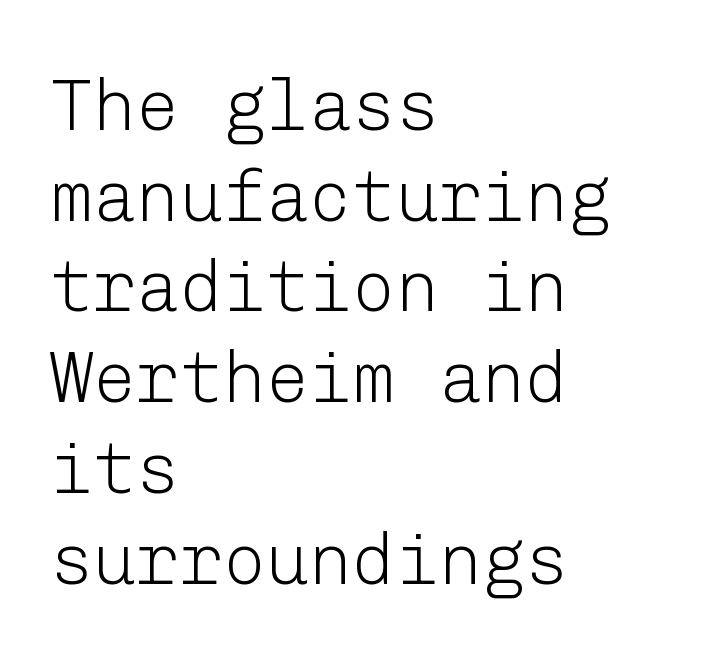
{"serif": "no", "italic": "no", "bold": "no", "weight": "light", "width": "normal", "stroke_contrast": "low", "x_height": "medium", "underline": "no", "align": "left", "line_spacing": "normal", "line_spacing_ratio": 1.26, "letter_spacing": "normal", "letter_spacing_em": 0.0, "glyph_px": 72}
